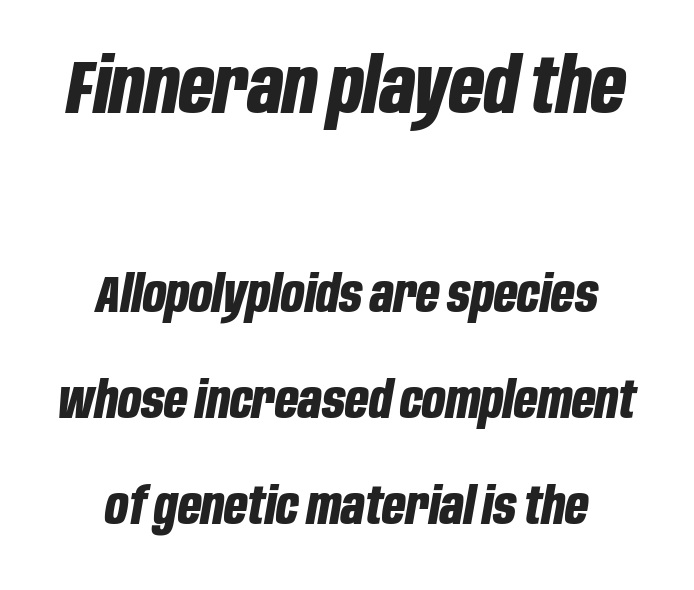
The image shows 76 px bold, condensed type, italic (leaning right); set loose line spacing (2.08x), normal letter spacing, not underlined; the first (top) block is 1.49x larger; low stroke contrast and a large x-height.
